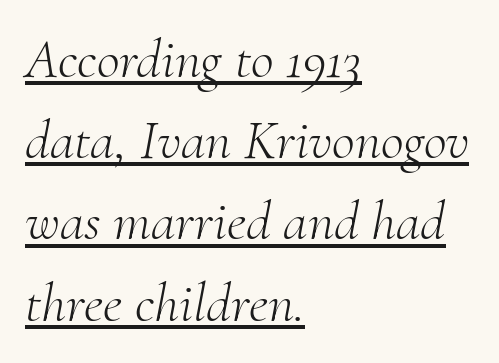
Q: Is the text bold? A: No.
Q: Is the text italic (slanted)? A: Yes, it leans right by about 10 degrees.
Q: Is the typeface a serif or a sans-serif typeface? A: Serif.
Q: Is the text underlined? A: Yes.
Q: How is the paragraph aligned? A: Left-aligned.
Q: Is the spacing between letters normal or unusually wide? A: Normal.
Q: Is the spacing between lines tight, normal or loose? A: Normal.
Q: Width (condensed, normal, or wide)? A: Normal.
Q: Stroke contrast? A: Medium.
Q: x-height? A: Small.
Q: Monospaced? A: No.
